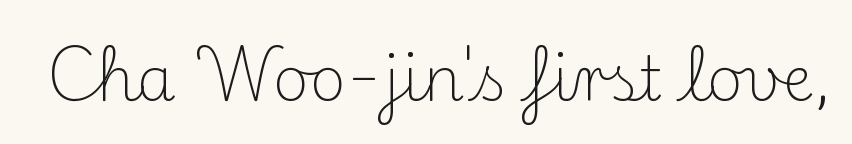
Little horizontal feet cap the strokes, marking this as serif type. These lines keep a tight, regular rhythm from letter to letter. The letters advance in unequal steps, a hallmark of proportional type. Beneath every word, the page is bare. Ordinary non-slanted type is in use. Is this a heavy cut? Hardly; it is regular or lighter.
